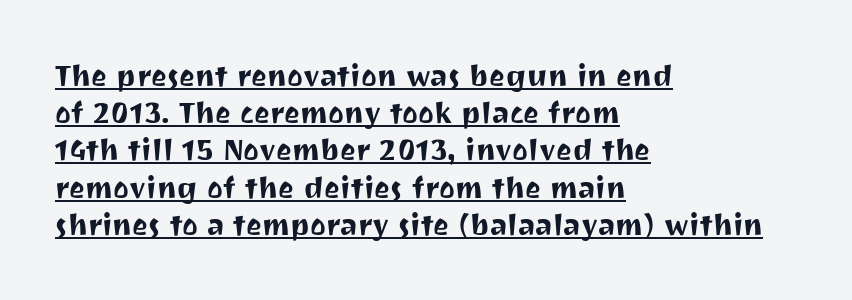
Q: Is the text italic (slanted)? A: No, it is upright.
Q: Is the typeface a serif or a sans-serif typeface? A: Sans-serif.
Q: Is the text underlined? A: Yes.
Q: How is the paragraph aligned? A: Left-aligned.
Q: Is the spacing between letters normal or unusually wide? A: Normal.
Q: Width (condensed, normal, or wide)? A: Normal.
Q: Stroke contrast? A: Medium.
Q: x-height? A: Medium.
Q: Monospaced? A: No.
